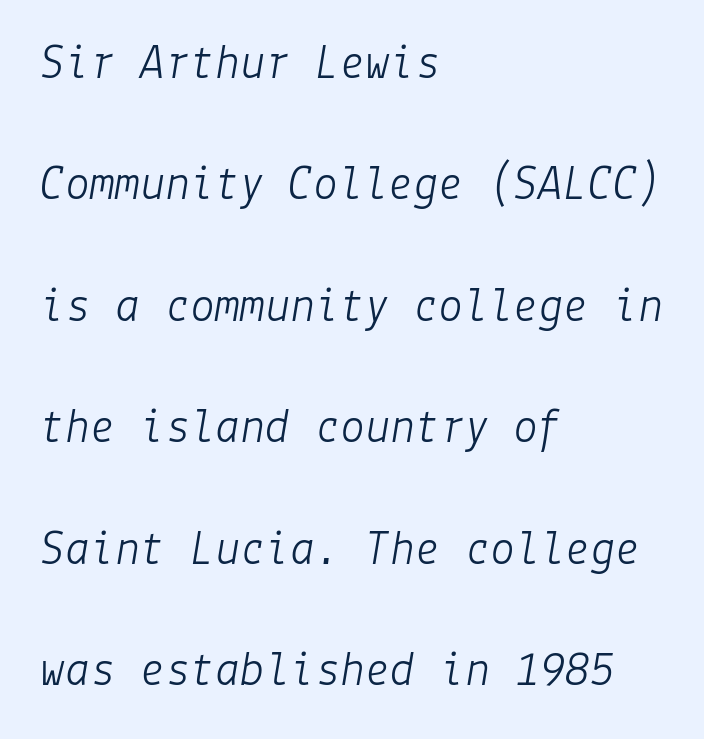
The image shows 50 px light type, italic (leaning right); set left-aligned, loose line spacing (2.43x), normal letter spacing, not underlined; low stroke contrast and a medium x-height.
